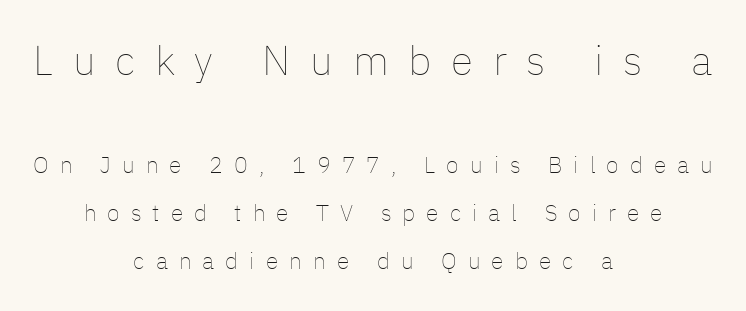
{"italic": "no", "bold": "no", "weight": "thin", "width": "normal", "stroke_contrast": "low", "x_height": "medium", "monospaced": "no", "underline": "no", "align": "center", "line_spacing": "loose", "line_spacing_ratio": 2.08, "letter_spacing": "wide", "letter_spacing_em": 0.48, "larger_block": "first", "size_ratio": 1.78, "glyph_px": 41}
